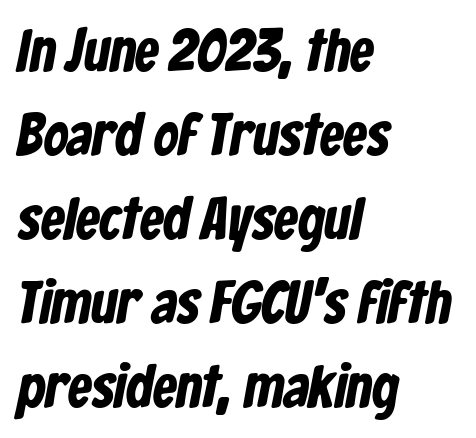
Q: Is the typeface a serif or a sans-serif typeface? A: Sans-serif.
Q: Is the text underlined? A: No.
Q: How is the paragraph aligned? A: Left-aligned.
Q: Is the spacing between letters normal or unusually wide? A: Normal.
Q: Is the spacing between lines tight, normal or loose? A: Normal.
Q: Width (condensed, normal, or wide)? A: Condensed.
Q: Stroke contrast? A: Low.
Q: x-height? A: Medium.
Q: Monospaced? A: No.
